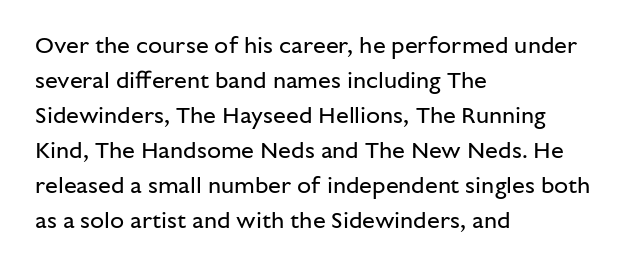
Weight: not bold — regular or lighter. The typesetter chose a ragged-right arrangement here. Each new line begins a customary step beneath the previous one. You could call the tracking neutral — neither tight nor loose. Only glyphs here, with clear space below each row. You can tell it's not italic because the verticals are truly vertical.
